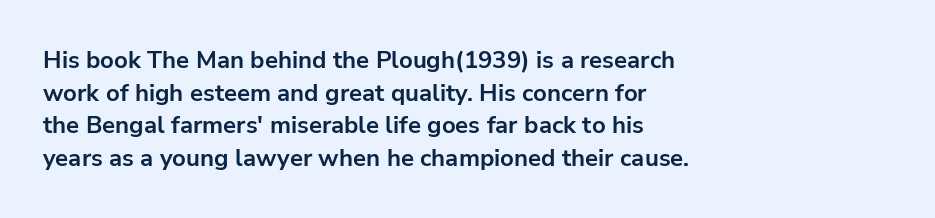
Q: Is the text bold? A: Yes.
Q: Is the text italic (slanted)? A: No, it is upright.
Q: Is the text underlined? A: No.
Q: How is the paragraph aligned? A: Left-aligned.
Q: Is the spacing between letters normal or unusually wide? A: Normal.
Q: Is the spacing between lines tight, normal or loose? A: Normal.
